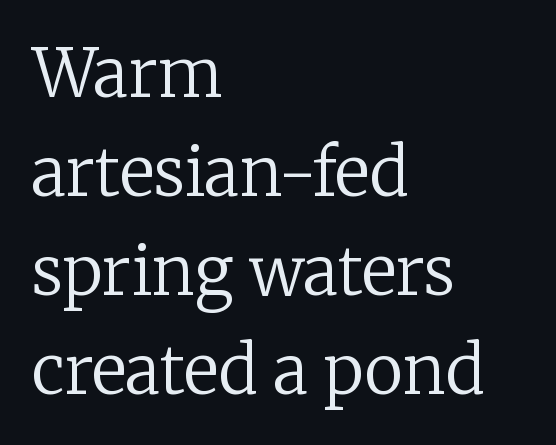
Q: Is the text bold? A: No.
Q: Is the text italic (slanted)? A: No, it is upright.
Q: Is the typeface a serif or a sans-serif typeface? A: Serif.
Q: Is the text underlined? A: No.
Q: How is the paragraph aligned? A: Left-aligned.
Q: Is the spacing between letters normal or unusually wide? A: Normal.
Q: Is the spacing between lines tight, normal or loose? A: Normal.
Q: Width (condensed, normal, or wide)? A: Normal.
Q: Stroke contrast? A: Low.
Q: x-height? A: Medium.
Q: Monospaced? A: No.
